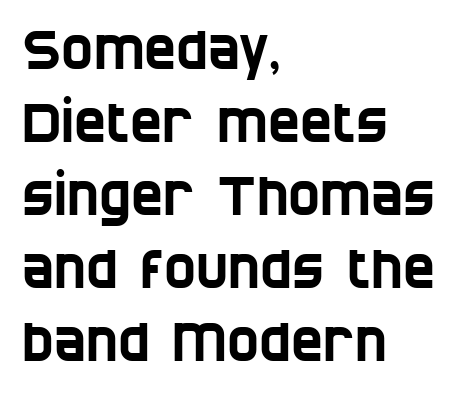
{"serif": "no", "width": "condensed", "stroke_contrast": "low", "x_height": "large", "monospaced": "no", "underline": "no", "align": "left", "line_spacing": "normal", "line_spacing_ratio": 1.35, "letter_spacing": "normal", "letter_spacing_em": 0.0, "glyph_px": 54}
